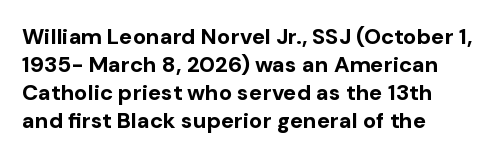
The passage is arranged the way most books set body copy — flush left. No word sits above an underline. Nobody touched the tracking dial on this one. Stroke thickness is high; the sample reads as a true bold.
